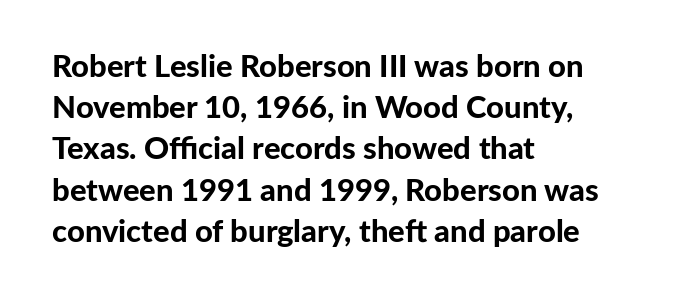
{"serif": "no", "italic": "no", "bold": "yes", "weight": "bold", "width": "normal", "stroke_contrast": "low", "x_height": "medium", "monospaced": "no", "underline": "no", "align": "left", "line_spacing": "normal", "line_spacing_ratio": 1.33, "letter_spacing": "normal", "letter_spacing_em": 0.0, "glyph_px": 31}
